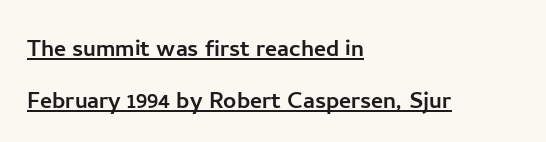
The image shows 29 px sans-serif type, upright; set left-aligned, line spacing 1.81x, normal letter spacing, underlined; low stroke contrast and a medium x-height.
